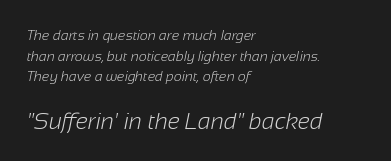
Which of the two is more prominent by size? The second, at the bottom. Teacher's note: observe the even left margin — that is flush-left alignment. No extra ink here — the face is not bold. Has an underline been added? It has not. Caption: standard tracking, unaltered. Reading down the column, the eye jumps a familiar distance to each next line.
